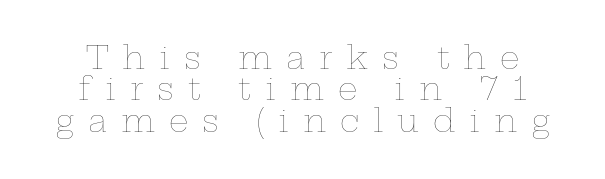
{"italic": "no", "bold": "no", "weight": "thin", "width": "wide", "stroke_contrast": "low", "x_height": "medium", "monospaced": "no", "underline": "no", "align": "center", "line_spacing": "tight", "line_spacing_ratio": 1.01, "letter_spacing": "wide", "letter_spacing_em": 0.45, "glyph_px": 31}
